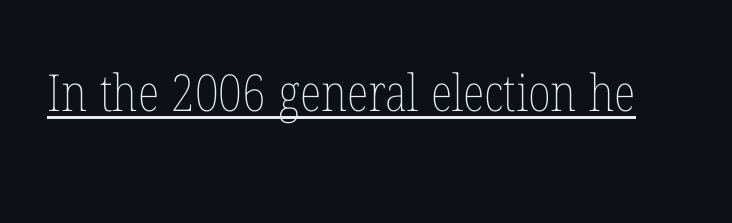
The image shows 51 px thin, condensed type, upright; set normal letter spacing, underlined; low stroke contrast and a medium x-height.
